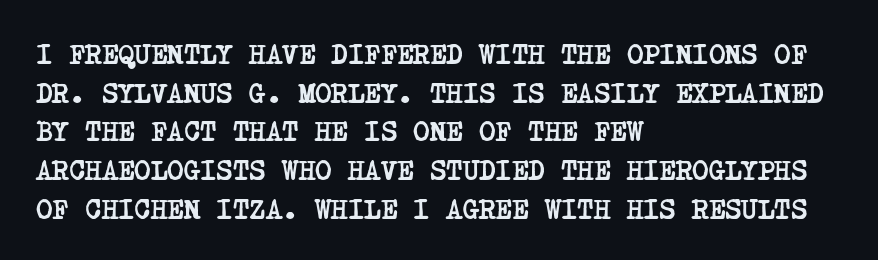
The image shows 28 px semibold, condensed serif type; set left-aligned, normal line spacing (1.38x), normal letter spacing, not underlined; low stroke contrast and a large x-height.
